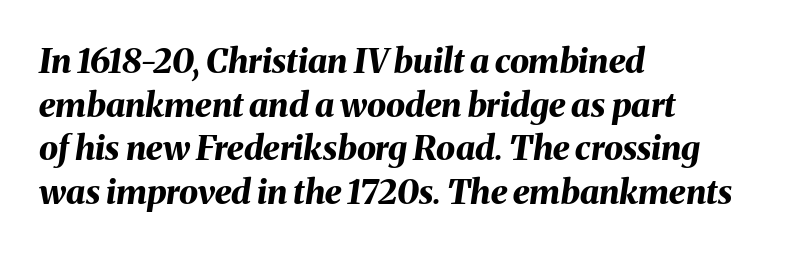
The image shows 34 px bold type, italic (leaning right); set left-aligned, normal line spacing (1.28x), normal letter spacing, not underlined; medium stroke contrast and a medium x-height.
